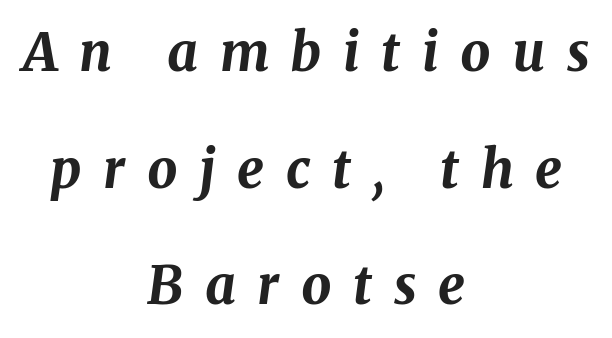
The paragraph has two soft edges and a firm central axis. Notice how the stems are inclined rather than vertical — that's the hallmark of italics. Compared with an ordinary text face, these strokes are far heavier — a full bold. The vertical gap from one line to the next is large. Words appear elongated and porous because spacing is wide. The letters advance in unequal steps, a hallmark of proportional type.
